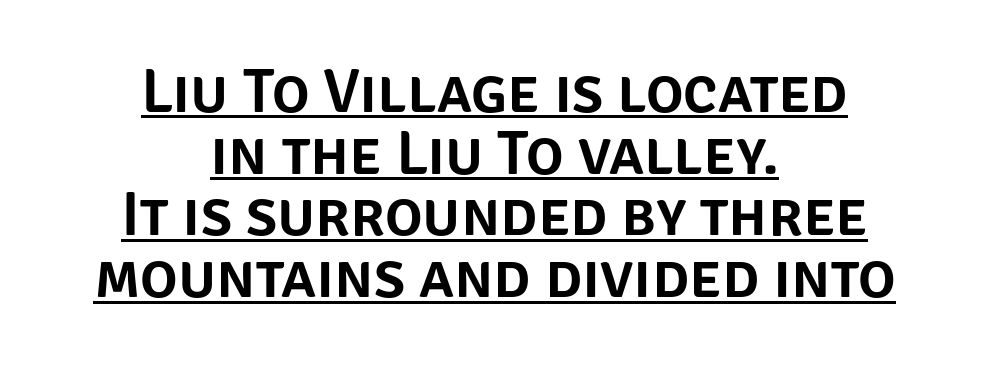
The image shows 63 px sans-serif type, upright; set centered, tight line spacing (0.98x), normal letter spacing, underlined; low stroke contrast and a large x-height.
